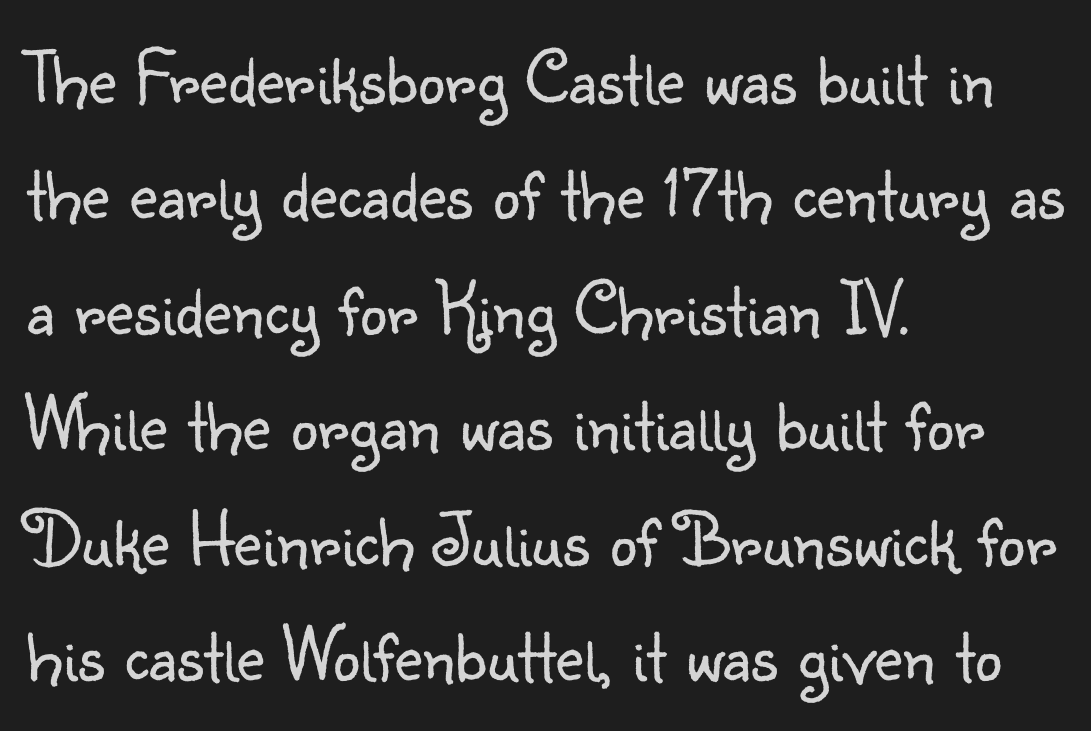
{"serif": "no", "italic": "no", "bold": "no", "weight": "light", "width": "normal", "stroke_contrast": "low", "x_height": "small", "monospaced": "no", "underline": "no", "align": "left", "line_spacing": "normal", "line_spacing_ratio": 1.5, "letter_spacing": "normal", "letter_spacing_em": 0.0, "glyph_px": 77}
